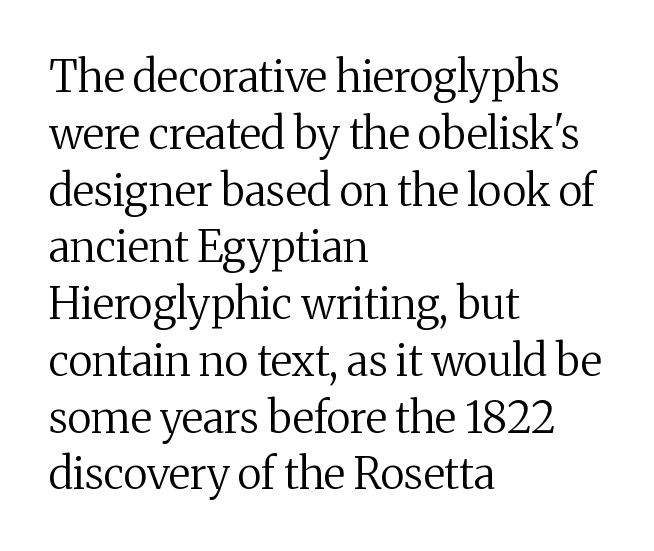
{"serif": "yes", "italic": "no", "bold": "no", "weight": "regular", "width": "normal", "stroke_contrast": "medium", "x_height": "medium", "monospaced": "no", "underline": "no", "align": "left", "line_spacing": "normal", "line_spacing_ratio": 1.32, "letter_spacing": "normal", "letter_spacing_em": 0.0, "glyph_px": 43}
